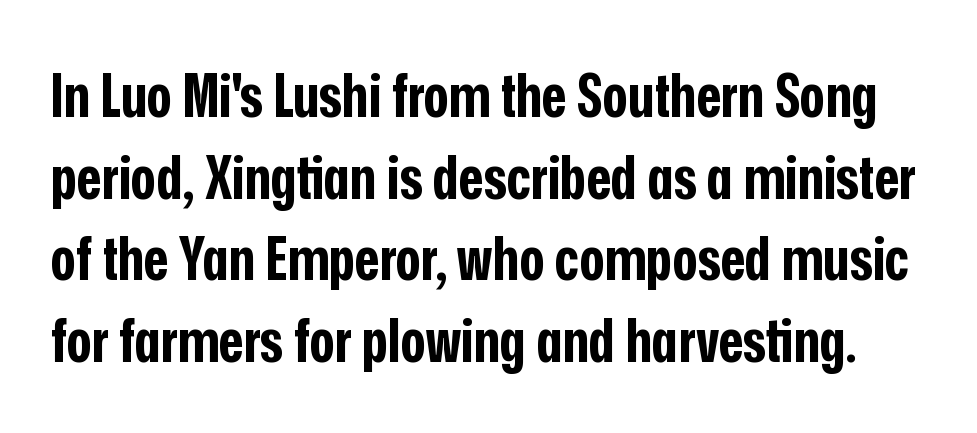
Heft: maximum for text — a bold. Look at the tracking — it's just the regular setting, nothing added. Rendered with straight, roman letterforms. The lines sit at an ordinary, default distance from one another.
